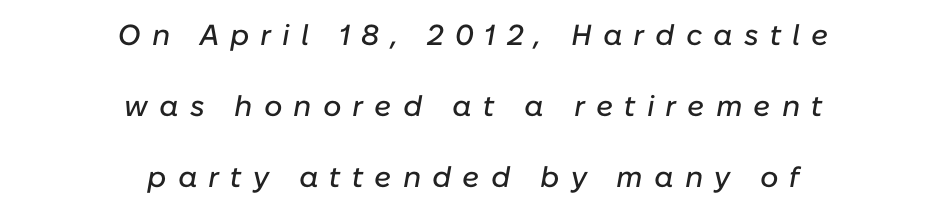
Q: Is the text italic (slanted)? A: Yes, it leans right by about 10 degrees.
Q: Is the text underlined? A: No.
Q: How is the paragraph aligned? A: Centered.
Q: Is the spacing between letters normal or unusually wide? A: Unusually wide.
Q: Is the spacing between lines tight, normal or loose? A: Loose.
Q: Width (condensed, normal, or wide)? A: Normal.
Q: Stroke contrast? A: Low.
Q: x-height? A: Medium.
Q: Monospaced? A: No.
